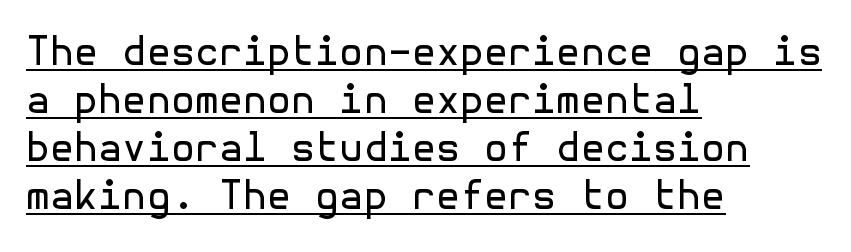
Q: Is the text bold? A: No.
Q: Is the text italic (slanted)? A: No, it is upright.
Q: Is the typeface a serif or a sans-serif typeface? A: Sans-serif.
Q: Is the text underlined? A: Yes.
Q: How is the paragraph aligned? A: Left-aligned.
Q: Is the spacing between letters normal or unusually wide? A: Normal.
Q: Width (condensed, normal, or wide)? A: Normal.
Q: x-height? A: Medium.
